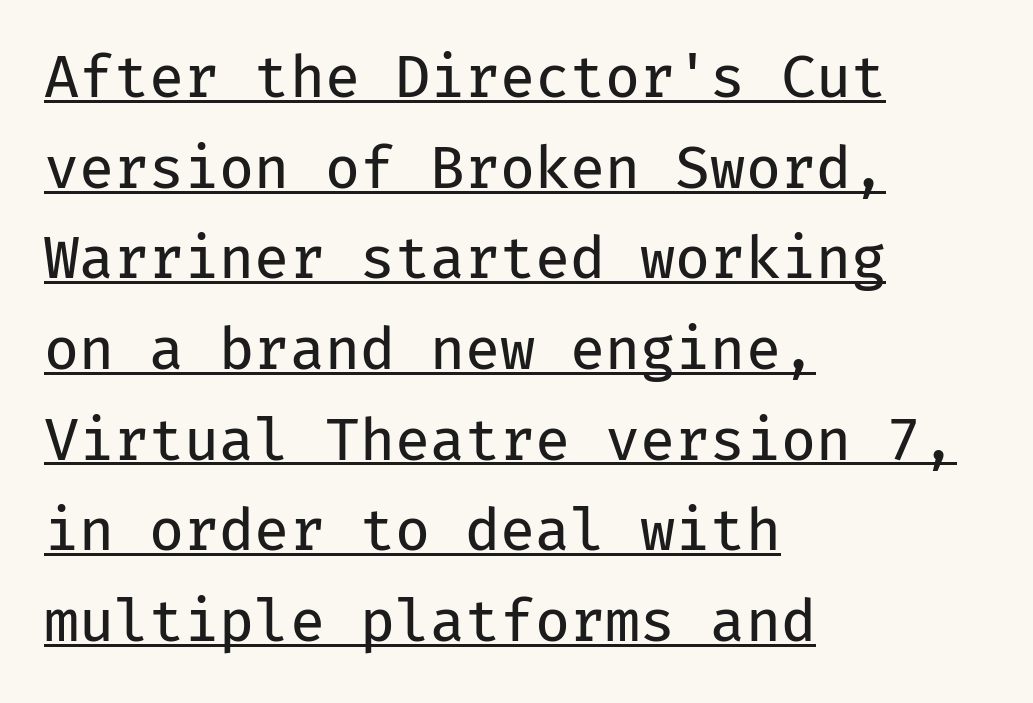
Nothing unusual about the tracking: characters are spaced as the font intends. Fixed-width glyphs throughout — classic coding-font behaviour. Posture: straight, roman, zero tilt. Line beginnings align vertically; line endings do not. This reads as an unemphasized weight, regular at the heaviest.
